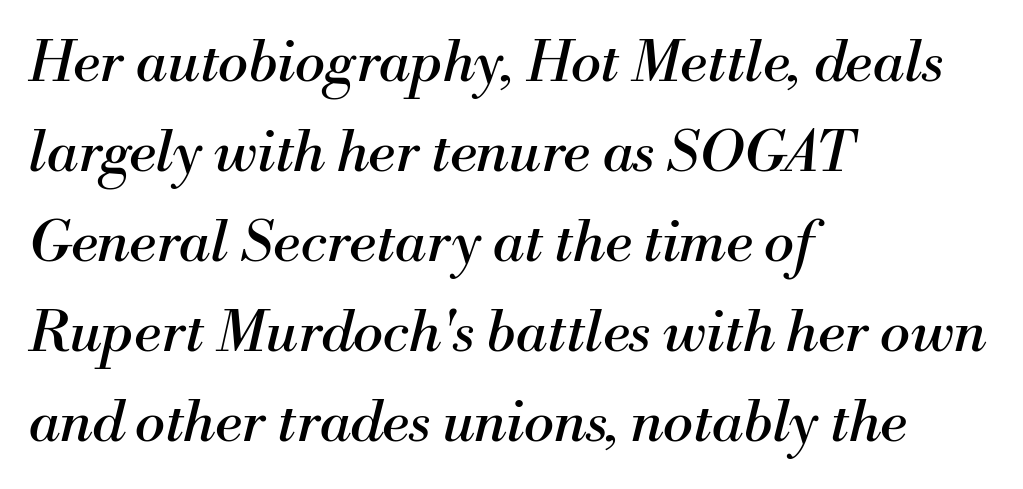
Has an underline been added? It has not. Every row of glyphs begins at an identical x-position on the left. The typeface has the unassuming heft of standard copy or less. Summary of vertical rhythm: regular, with standard interline spacing. You could call the tracking neutral — neither tight nor loose.
